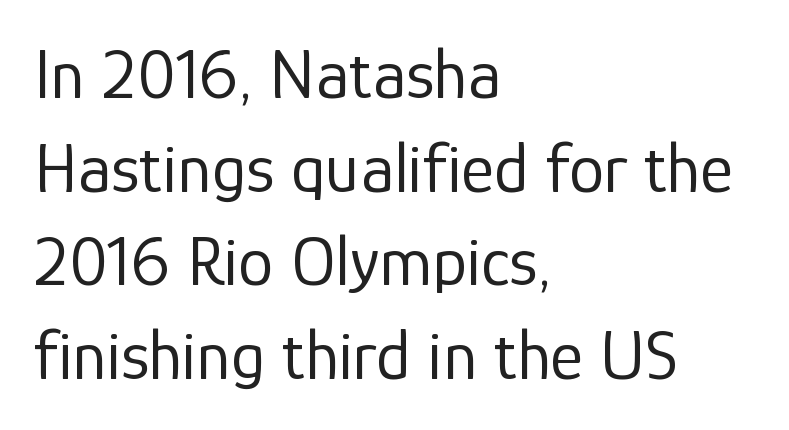
{"serif": "no", "italic": "no", "bold": "no", "weight": "regular", "width": "normal", "stroke_contrast": "low", "x_height": "medium", "monospaced": "no", "underline": "no", "align": "left", "line_spacing": "normal", "line_spacing_ratio": 1.32, "letter_spacing": "normal", "letter_spacing_em": 0.0, "glyph_px": 71}
